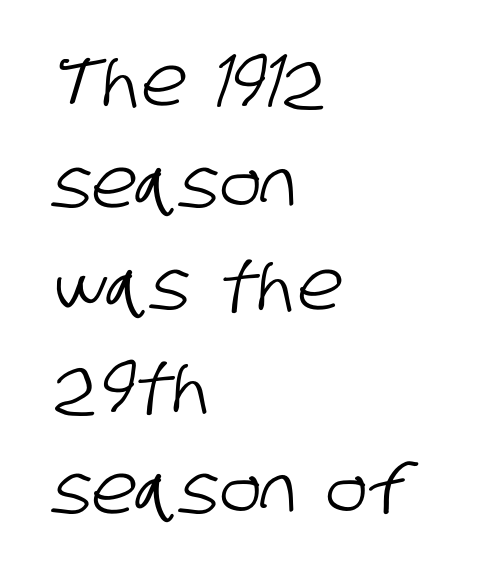
Is the letter spacing exaggerated? No — it looks like the ordinary default. Is this a sans? Yes — the strokes have no serifs. Varying glyph widths throughout — classic text-font behaviour. Compared with typical paragraphs, the rows here are spaced about the same.
